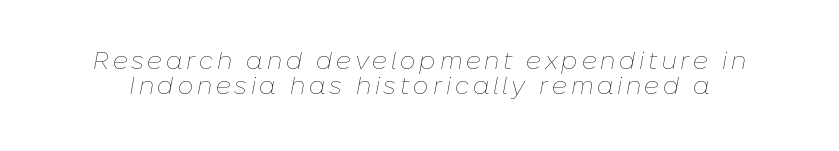
{"italic": "yes", "lean": "right", "slant_degrees": 10, "bold": "no", "underline": "no", "line_spacing": "tight", "line_spacing_ratio": 1.02, "glyph_px": 25}
